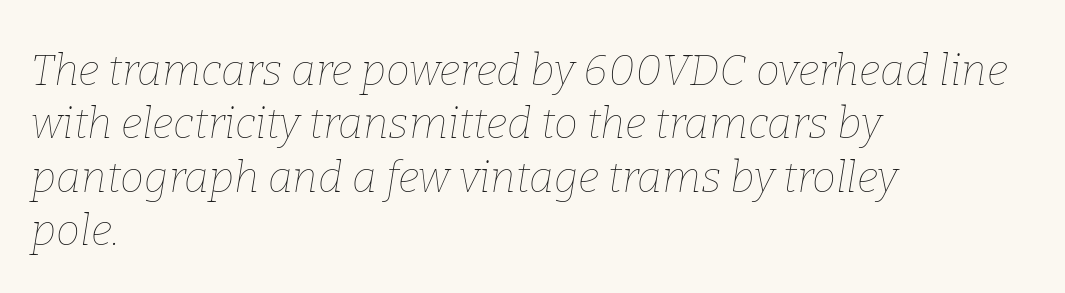
The letterforms sit shoulder to shoulder at normal distance. Designer's note — italics engaged. These lines are rendered in a variable-pitch font. No chunkiness to these letters — they're not bold. A clean baseline with only descenders dipping below it.
